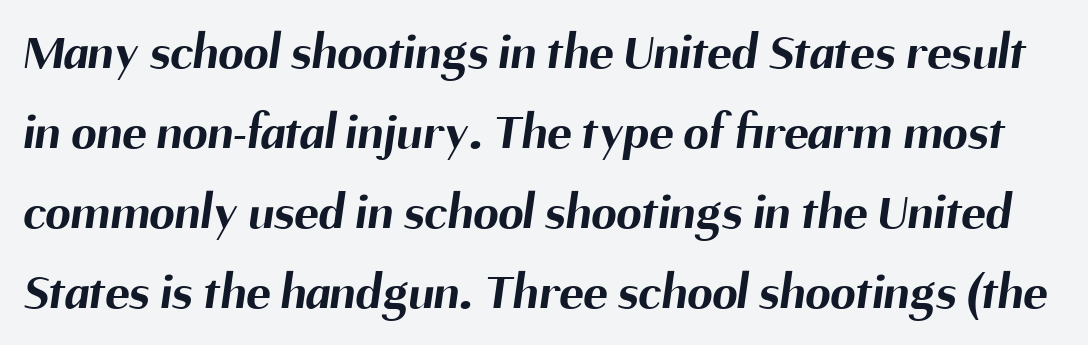
The image shows 51 px bold sans-serif type; set normal line spacing (1.57x), normal letter spacing, not underlined; medium stroke contrast and a medium x-height.
